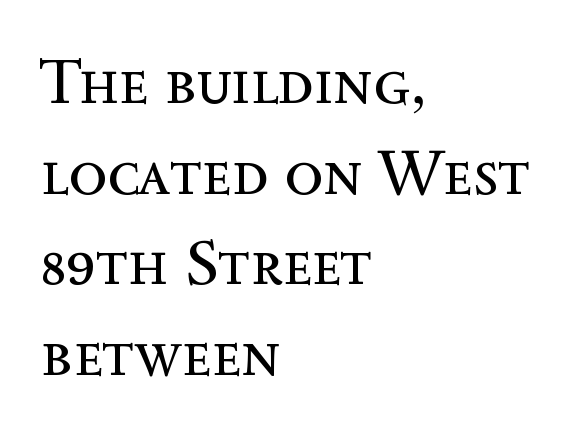
The image shows 63 px regular-weight type, upright; set left-aligned, normal line spacing (1.44x), normal letter spacing, not underlined; a medium x-height.
